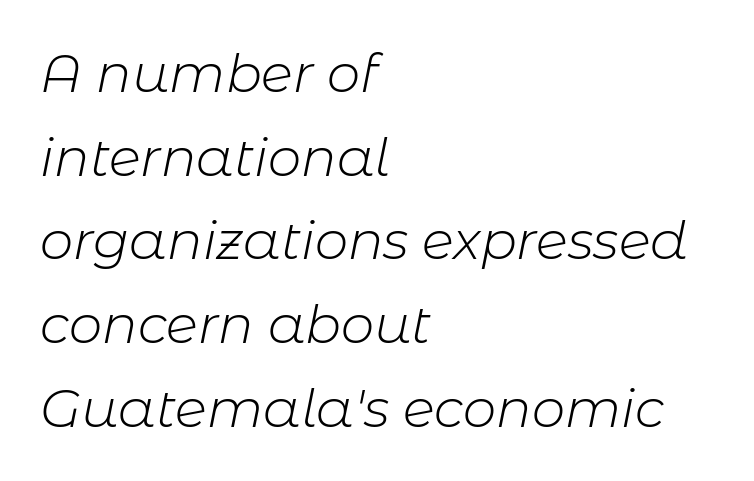
Q: Is the text bold? A: No.
Q: Is the text italic (slanted)? A: Yes, it leans right by about 11 degrees.
Q: Is the text underlined? A: No.
Q: How is the paragraph aligned? A: Left-aligned.
Q: Is the spacing between letters normal or unusually wide? A: Normal.
Q: Is the spacing between lines tight, normal or loose? A: Normal.
Q: Width (condensed, normal, or wide)? A: Normal.
Q: Stroke contrast? A: Low.
Q: x-height? A: Medium.
Q: Monospaced? A: No.
